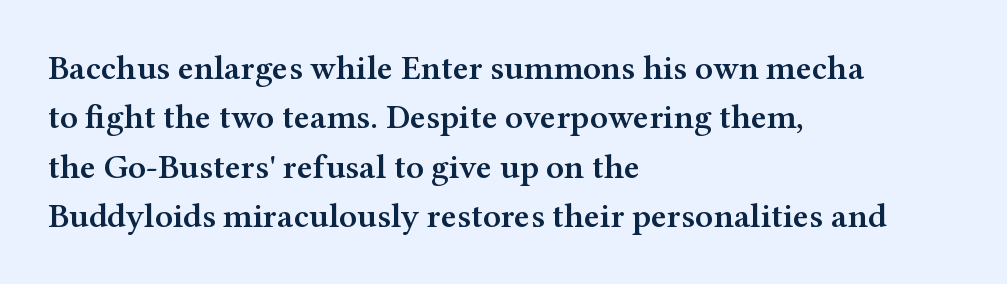
The font family rendered here belongs to the serif group. Here the designer chose a conventional face with non-uniform glyph widths. Heft: intermediate — a semibold. One-word summary of the alignment: left. Characters follow at the spacing the type designer built in.
